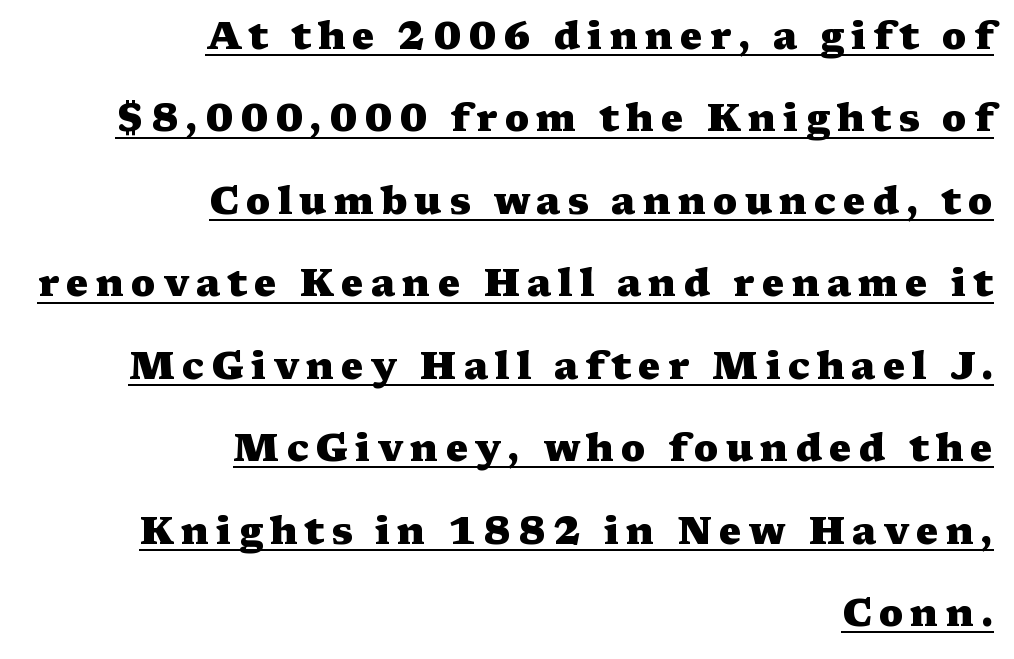
{"serif": "yes", "italic": "no", "bold": "yes", "weight": "heavy", "width": "wide", "stroke_contrast": "medium", "x_height": "medium", "monospaced": "no", "underline": "yes", "align": "right", "line_spacing": "loose", "line_spacing_ratio": 2.17, "glyph_px": 38}
